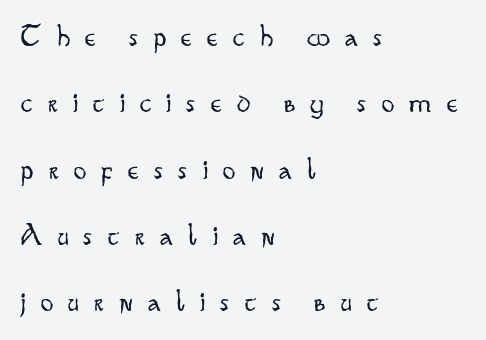
Q: Is the text bold? A: No.
Q: Is the text italic (slanted)? A: No, it is upright.
Q: Is the typeface a serif or a sans-serif typeface? A: Sans-serif.
Q: Is the text underlined? A: No.
Q: How is the paragraph aligned? A: Left-aligned.
Q: Is the spacing between letters normal or unusually wide? A: Unusually wide.
Q: Is the spacing between lines tight, normal or loose? A: Loose.
Q: Width (condensed, normal, or wide)? A: Condensed.
Q: Stroke contrast? A: Low.
Q: x-height? A: Small.
Q: Monospaced? A: No.
